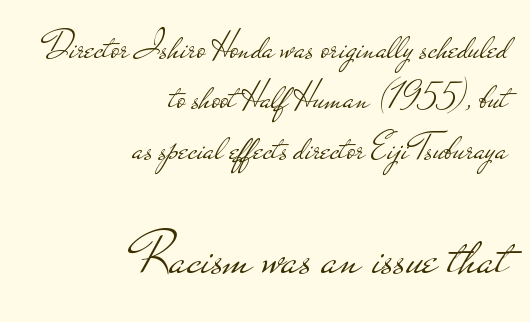
Q: Is the text bold? A: No.
Q: Is the text italic (slanted)? A: Yes.
Q: Is the typeface a serif or a sans-serif typeface? A: Sans-serif.
Q: Is the text underlined? A: No.
Q: How is the paragraph aligned? A: Right-aligned.
Q: Is the spacing between letters normal or unusually wide? A: Normal.
Q: Is the spacing between lines tight, normal or loose? A: Normal.
Q: Which block of text is set in a larger size, the first (top) or the second (bottom)? A: The second (bottom) one.
Q: Width (condensed, normal, or wide)? A: Wide.
Q: Stroke contrast? A: Low.
Q: x-height? A: Small.
Q: Monospaced? A: No.
